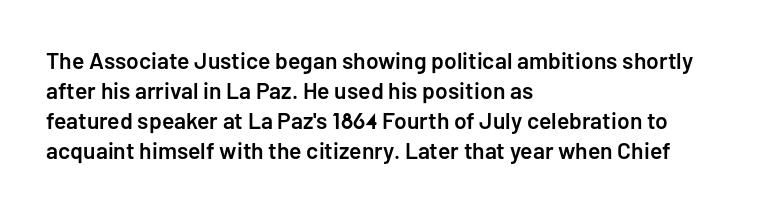
How are the letters spaced? Ordinarily, with no added tracking. Ordinary non-slanted type is in use. Notice the strokes are somewhat thickened but not fully heavy: this is a semibold. Descenders are the only things crossing below the line.
